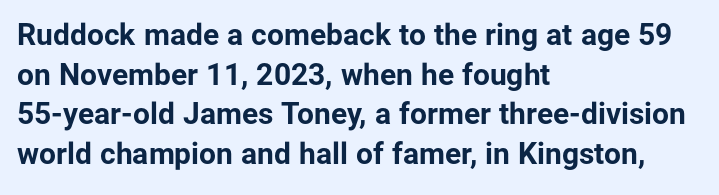
Q: Is the text bold? A: Yes.
Q: Is the text italic (slanted)? A: No, it is upright.
Q: Is the typeface a serif or a sans-serif typeface? A: Sans-serif.
Q: Is the text underlined? A: No.
Q: How is the paragraph aligned? A: Left-aligned.
Q: Is the spacing between letters normal or unusually wide? A: Normal.
Q: Is the spacing between lines tight, normal or loose? A: Normal.
Q: Width (condensed, normal, or wide)? A: Normal.
Q: Stroke contrast? A: Low.
Q: x-height? A: Medium.
Q: Monospaced? A: No.
